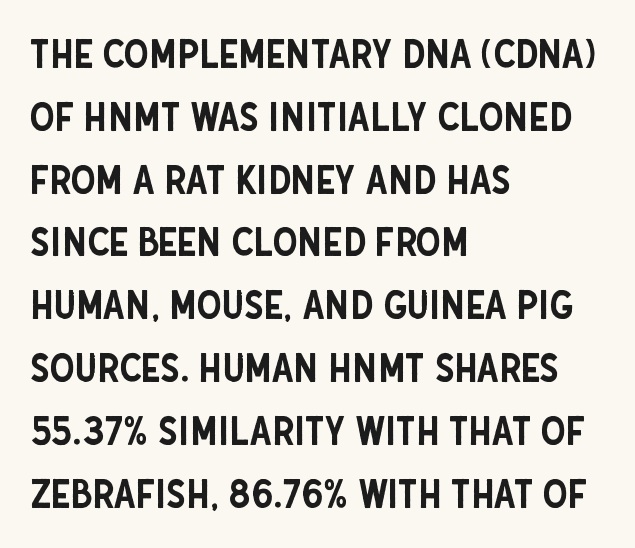
{"serif": "no", "italic": "no", "width": "condensed", "stroke_contrast": "low", "x_height": "large", "monospaced": "no", "underline": "no", "align": "left", "line_spacing": "normal", "line_spacing_ratio": 1.57, "letter_spacing": "normal", "letter_spacing_em": 0.0, "glyph_px": 40}
